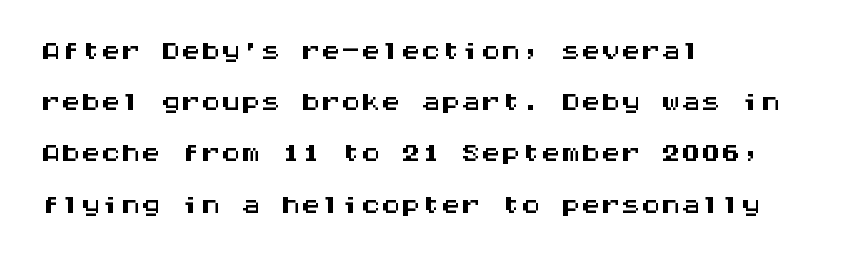
Type without underlining. The designer went with a sans here, leaving each stem footless. Leading matches the norm, producing a regular column. There is no visible air inserted between adjacent glyphs.
